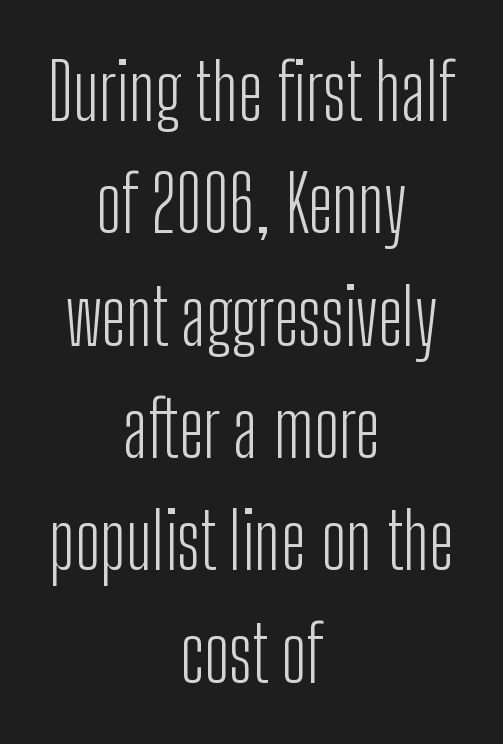
{"serif": "no", "italic": "no", "bold": "no", "weight": "light", "width": "condensed", "stroke_contrast": "low", "x_height": "medium", "monospaced": "no", "underline": "no", "align": "center", "line_spacing": "normal", "line_spacing_ratio": 1.44, "letter_spacing": "normal", "letter_spacing_em": 0.0, "glyph_px": 78}
